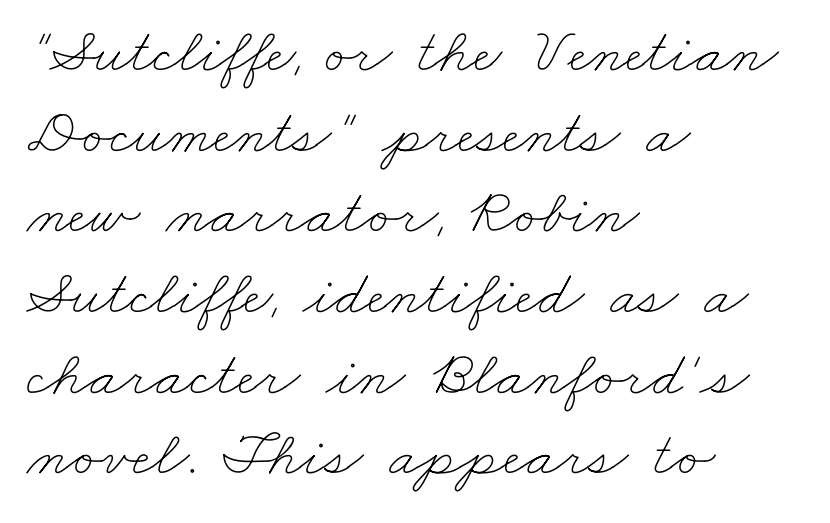
The image shows 64 px thin, wide type; set left-aligned, normal line spacing (1.26x), normal letter spacing, not underlined; low stroke contrast and a small x-height.
